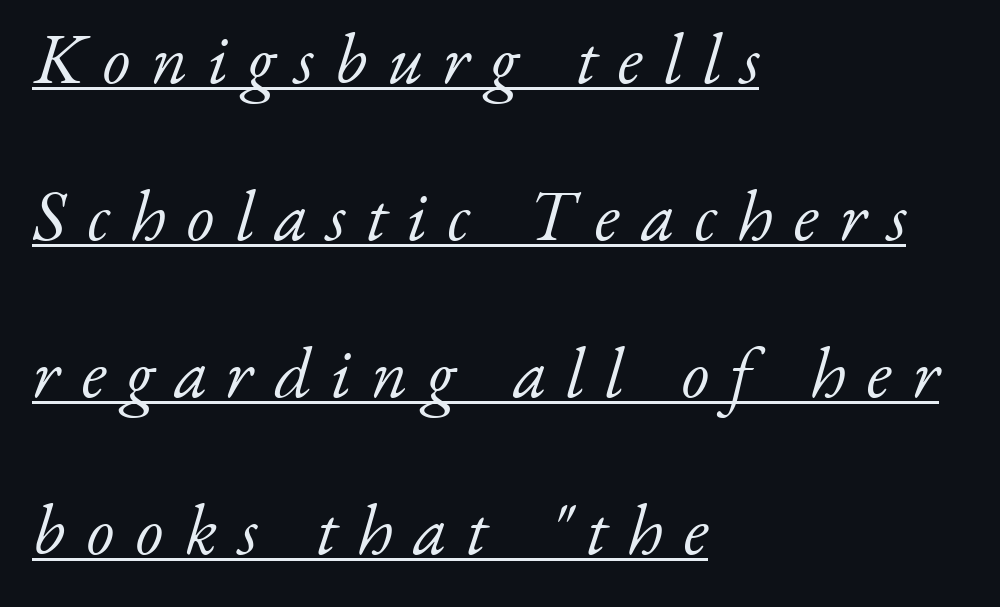
Q: Is the text bold? A: No.
Q: Is the text italic (slanted)? A: Yes, it leans right by about 17 degrees.
Q: Is the typeface a serif or a sans-serif typeface? A: Serif.
Q: Is the text underlined? A: Yes.
Q: How is the paragraph aligned? A: Left-aligned.
Q: Is the spacing between letters normal or unusually wide? A: Unusually wide.
Q: Is the spacing between lines tight, normal or loose? A: Loose.
Q: Width (condensed, normal, or wide)? A: Normal.
Q: Stroke contrast? A: Low.
Q: x-height? A: Small.
Q: Monospaced? A: No.
